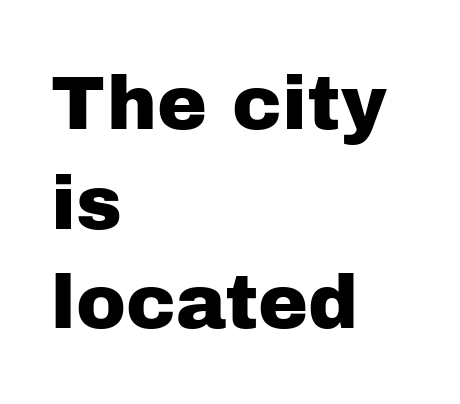
The image shows 75 px sans-serif type, upright; set left-aligned, normal line spacing (1.33x), normal letter spacing, not underlined; low stroke contrast and a medium x-height.
